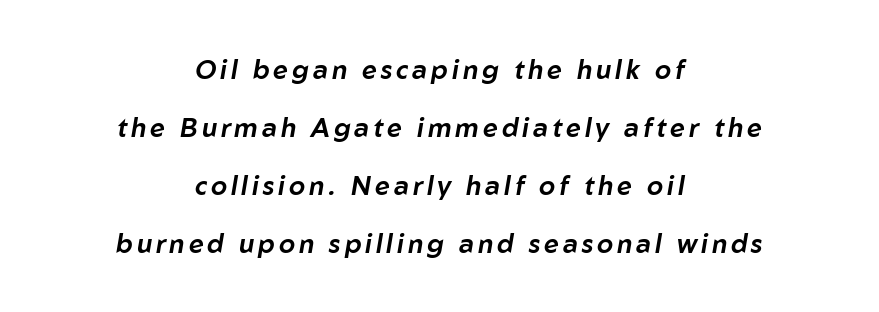
{"italic": "yes", "lean": "right", "slant_degrees": 10, "underline": "no", "align": "center", "line_spacing": "loose", "line_spacing_ratio": 2.23, "glyph_px": 26}
